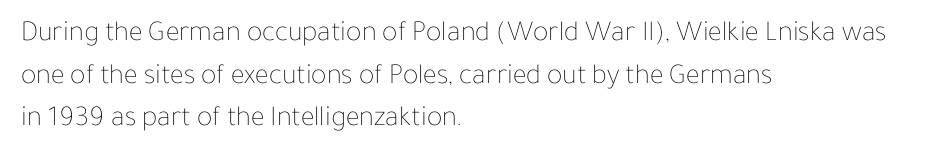
The image shows 29 px thin type, upright; set left-aligned, normal line spacing (1.47x), normal letter spacing, not underlined; low stroke contrast and a medium x-height.
